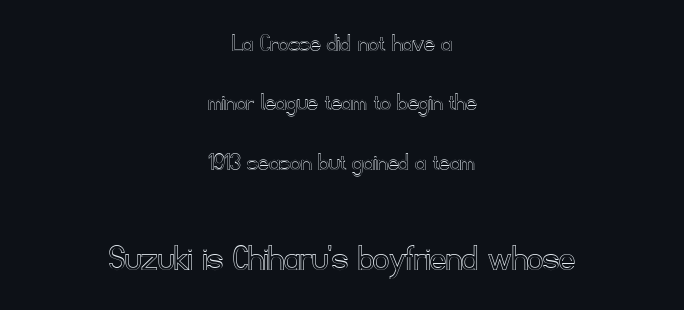
Q: Is the text italic (slanted)? A: No, it is upright.
Q: Is the text underlined? A: No.
Q: How is the paragraph aligned? A: Centered.
Q: Is the spacing between letters normal or unusually wide? A: Normal.
Q: Is the spacing between lines tight, normal or loose? A: Loose.
Q: Which block of text is set in a larger size, the first (top) or the second (bottom)? A: The second (bottom) one.
Q: Width (condensed, normal, or wide)? A: Normal.
Q: x-height? A: Small.
Q: Monospaced? A: No.
